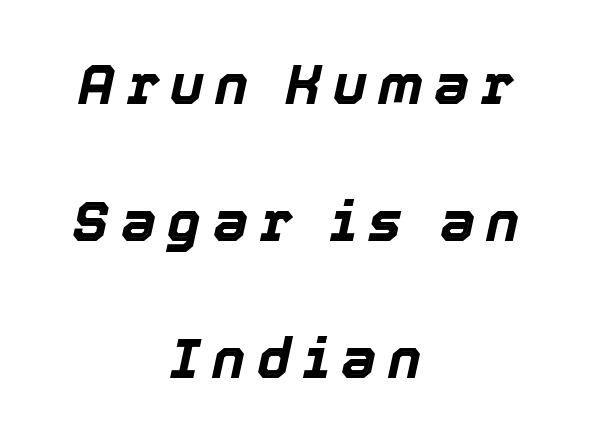
Q: Is the text bold? A: Yes.
Q: Is the text italic (slanted)? A: Yes, it leans right by about 12 degrees.
Q: Is the text underlined? A: No.
Q: How is the paragraph aligned? A: Centered.
Q: Is the spacing between letters normal or unusually wide? A: Unusually wide.
Q: Is the spacing between lines tight, normal or loose? A: Loose.
Q: Width (condensed, normal, or wide)? A: Normal.
Q: x-height? A: Medium.
Q: Monospaced? A: No.
